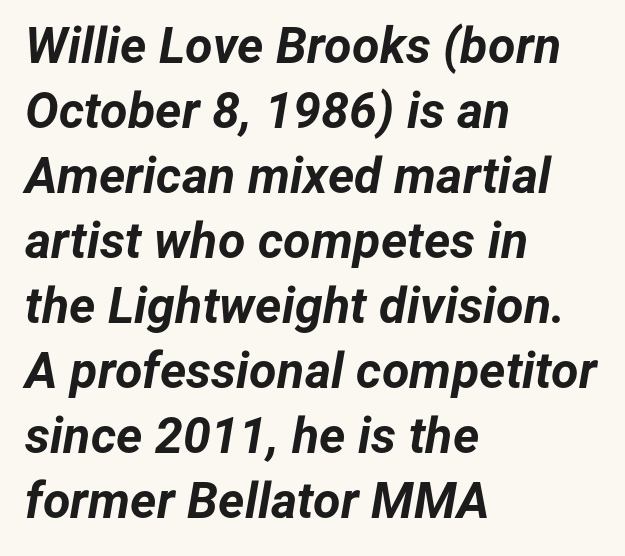
Q: Is the text bold? A: Yes.
Q: Is the text italic (slanted)? A: Yes, it leans right by about 12 degrees.
Q: Is the text underlined? A: No.
Q: How is the paragraph aligned? A: Left-aligned.
Q: Is the spacing between letters normal or unusually wide? A: Normal.
Q: Is the spacing between lines tight, normal or loose? A: Normal.
Q: Width (condensed, normal, or wide)? A: Normal.
Q: Stroke contrast? A: Low.
Q: x-height? A: Medium.
Q: Monospaced? A: No.
